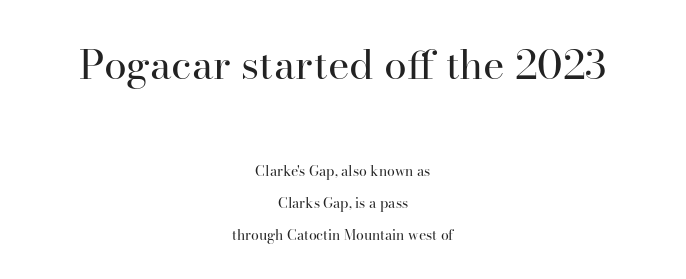
Glyph-to-glyph distance matches everyday printed text. Typeset on center — no edge is straight. Spacing verdict: proportional, widths tailored to each character. Just letters on the line, the space beneath them empty. The vertical gap from one line to the next is large.
